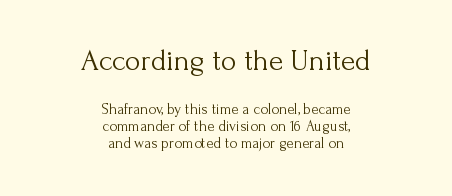
The image shows 30 px light serif type, upright; set centered, tight line spacing (1.11x), normal letter spacing, not underlined; the first (top) block is 2.0x larger; medium stroke contrast and a small x-height.
